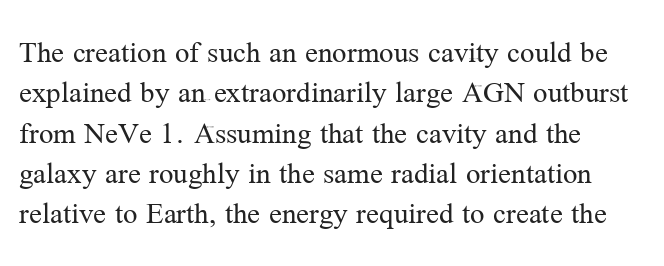
The image shows 32 px regular-weight serif type, upright; set left-aligned, normal line spacing (1.26x), normal letter spacing, not underlined; medium stroke contrast and a medium x-height.
